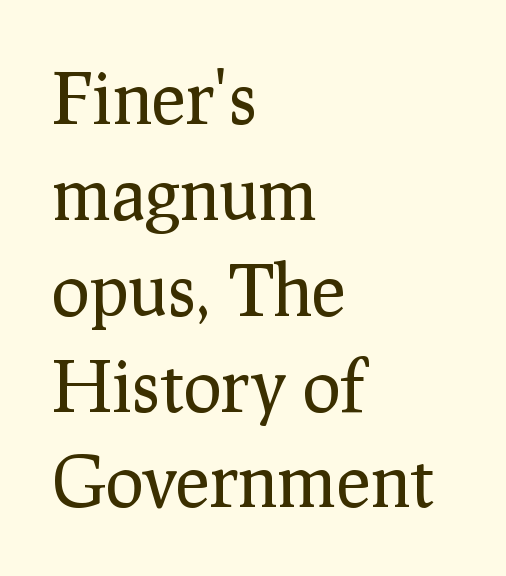
{"serif": "yes", "italic": "no", "bold": "no", "weight": "regular", "width": "normal", "stroke_contrast": "low", "x_height": "medium", "monospaced": "no", "underline": "no", "align": "left", "line_spacing": "normal", "line_spacing_ratio": 1.35, "letter_spacing": "normal", "letter_spacing_em": 0.0, "glyph_px": 71}
